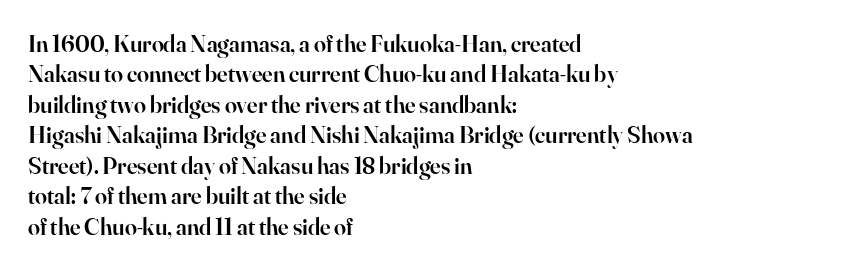
{"italic": "no", "bold": "semi", "underline": "no", "align": "left", "line_spacing": "normal", "line_spacing_ratio": 1.27, "letter_spacing": "normal", "letter_spacing_em": 0.0, "glyph_px": 24}
